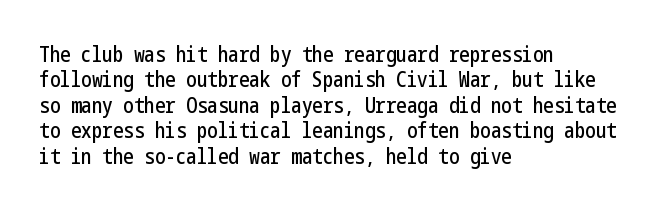
The image shows 21 px text type, upright; set left-aligned, line spacing 1.21x, normal letter spacing, not underlined.
